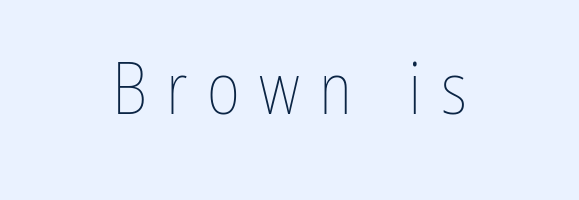
The passage shown is not underscored anywhere. Leftover space on each line is divided equally before and after the words. Is this a fixed-width face? No — the glyphs have proportional, varying widths. Do the letters lean? They stand straight. The gaps between neighbouring characters are conspicuously large.
